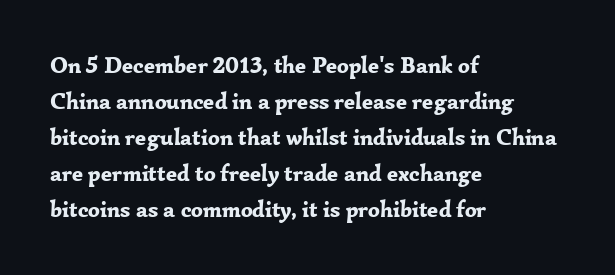
The image shows 23 px bold type, upright; set left-aligned, normal line spacing (1.57x), normal letter spacing, not underlined.
